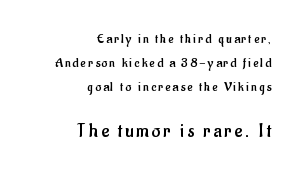
Q: Is the text bold? A: No.
Q: Is the text italic (slanted)? A: No, it is upright.
Q: Is the text underlined? A: No.
Q: How is the paragraph aligned? A: Right-aligned.
Q: Which block of text is set in a larger size, the first (top) or the second (bottom)? A: The second (bottom) one.
